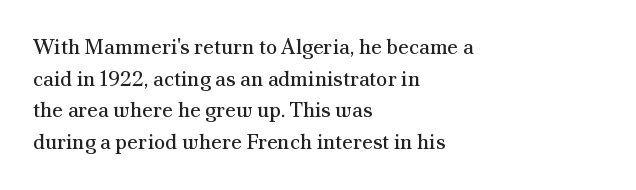
{"italic": "no", "bold": "no", "underline": "no", "align": "left", "line_spacing": "normal", "line_spacing_ratio": 1.51, "letter_spacing": "normal", "letter_spacing_em": 0.0, "glyph_px": 21}
